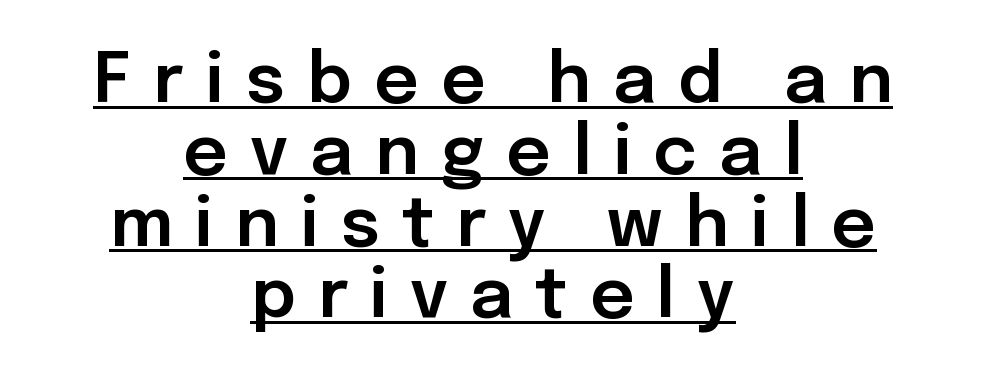
The image shows 69 px sans-serif type, upright; set centered, tight line spacing (1.04x), unusually wide letter spacing (+0.32 em), underlined; low stroke contrast and a medium x-height.
